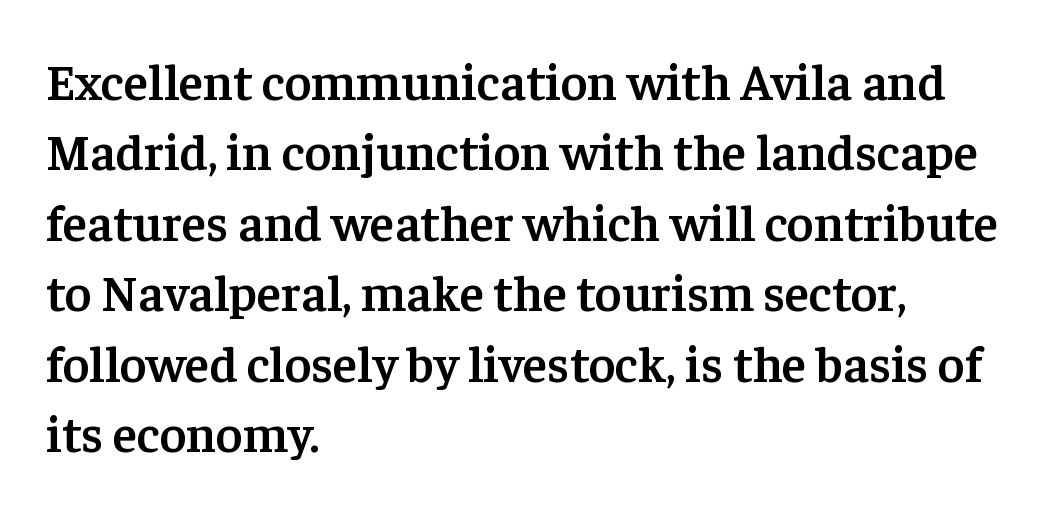
Q: Is the text bold? A: Semi-bold.
Q: Is the text italic (slanted)? A: No, it is upright.
Q: Is the typeface a serif or a sans-serif typeface? A: Serif.
Q: Is the text underlined? A: No.
Q: How is the paragraph aligned? A: Left-aligned.
Q: Is the spacing between letters normal or unusually wide? A: Normal.
Q: Is the spacing between lines tight, normal or loose? A: Normal.
Q: Width (condensed, normal, or wide)? A: Normal.
Q: Stroke contrast? A: Low.
Q: x-height? A: Medium.
Q: Monospaced? A: No.
